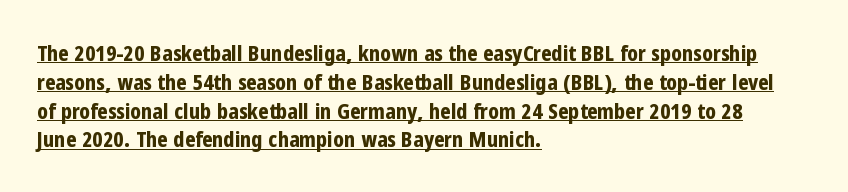
Q: Is the text bold? A: Yes.
Q: Is the text italic (slanted)? A: No, it is upright.
Q: Is the text underlined? A: Yes.
Q: How is the paragraph aligned? A: Left-aligned.
Q: Is the spacing between letters normal or unusually wide? A: Normal.
Q: Is the spacing between lines tight, normal or loose? A: Normal.
